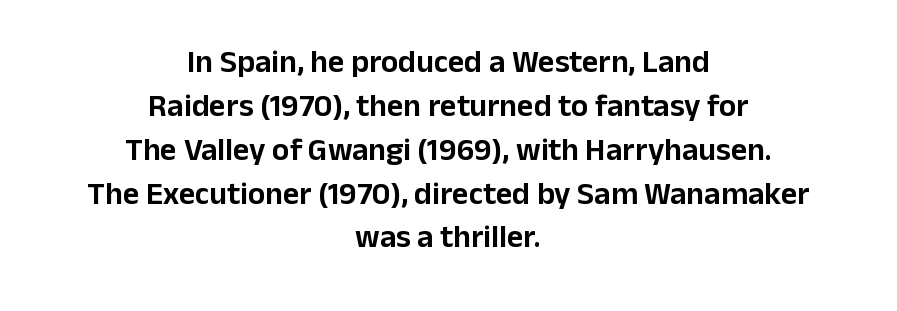
{"serif": "no", "italic": "no", "width": "normal", "stroke_contrast": "low", "x_height": "medium", "monospaced": "no", "underline": "no", "align": "center", "line_spacing": "normal", "line_spacing_ratio": 1.37, "letter_spacing": "normal", "letter_spacing_em": 0.0, "glyph_px": 32}
